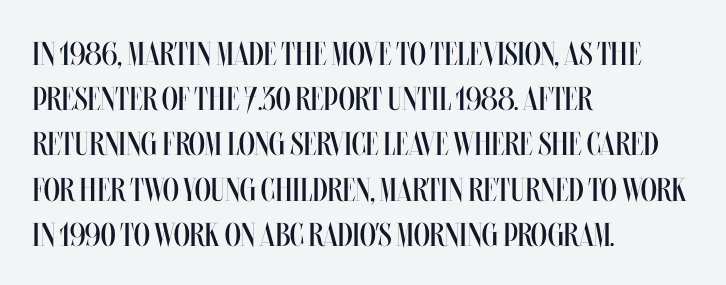
{"italic": "no", "bold": "no", "weight": "regular", "width": "condensed", "stroke_contrast": "medium", "x_height": "large", "monospaced": "no", "underline": "no", "align": "left", "line_spacing": "normal", "line_spacing_ratio": 1.37, "letter_spacing": "normal", "letter_spacing_em": 0.0, "glyph_px": 33}
